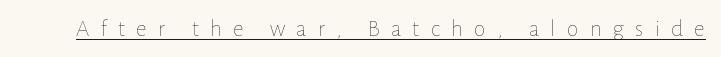
Q: Is the text bold? A: No.
Q: Is the text italic (slanted)? A: No, it is upright.
Q: Is the text underlined? A: Yes.
Q: Is the spacing between letters normal or unusually wide? A: Unusually wide.
